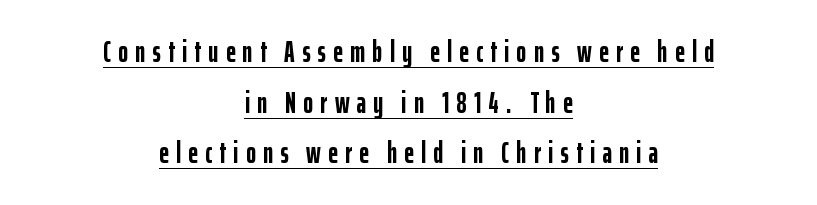
Q: Is the text bold? A: Yes.
Q: Is the text italic (slanted)? A: No, it is upright.
Q: Is the typeface a serif or a sans-serif typeface? A: Sans-serif.
Q: Is the text underlined? A: Yes.
Q: How is the paragraph aligned? A: Centered.
Q: Is the spacing between letters normal or unusually wide? A: Unusually wide.
Q: Is the spacing between lines tight, normal or loose? A: Normal.
Q: Width (condensed, normal, or wide)? A: Condensed.
Q: Stroke contrast? A: Low.
Q: x-height? A: Medium.
Q: Monospaced? A: No.
